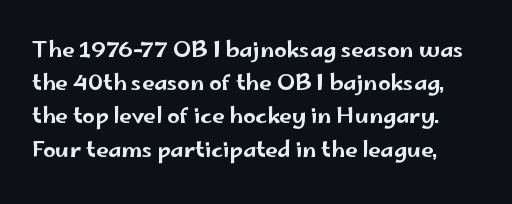
{"italic": "no", "underline": "no", "line_spacing": "normal", "line_spacing_ratio": 1.51, "letter_spacing": "normal", "letter_spacing_em": 0.0, "glyph_px": 22}
